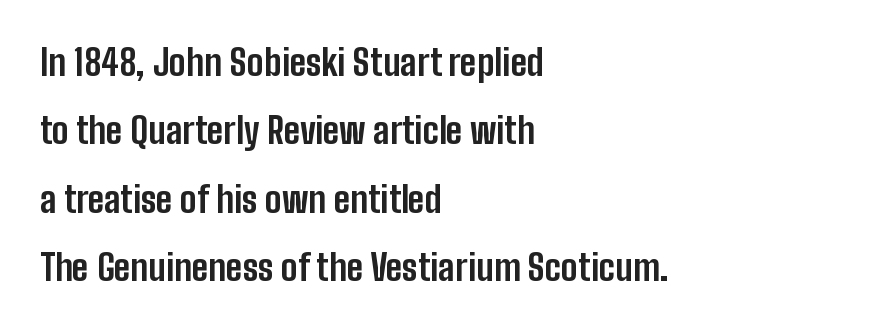
The image shows 36 px bold, condensed sans-serif type, upright; set left-aligned, loose line spacing (1.9x), normal letter spacing, not underlined; low stroke contrast and a medium x-height.
